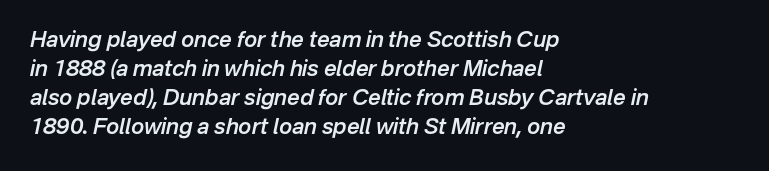
There's an unmistakable incline to the writing here. The words here are not underlined. The letters sit at their default tracking, neither squeezed nor spread. Heft: intermediate — a semibold.
